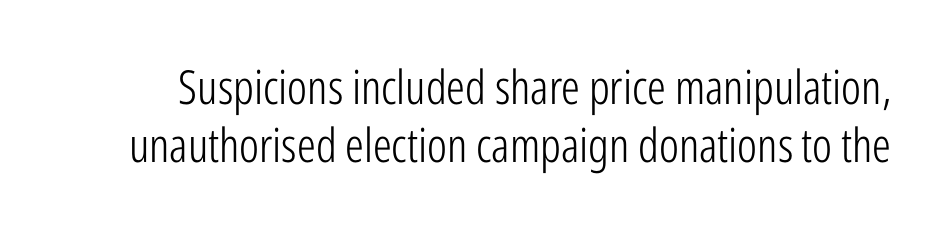
The space beneath each line is pristine and unruled. This is the regular roman posture of the typeface. Honestly, the letter spacing is just normal — you wouldn't notice it. Serif or sans? Sans — the stroke terminals are bare. No letter is thick-stroked: the sample isn't bold.
